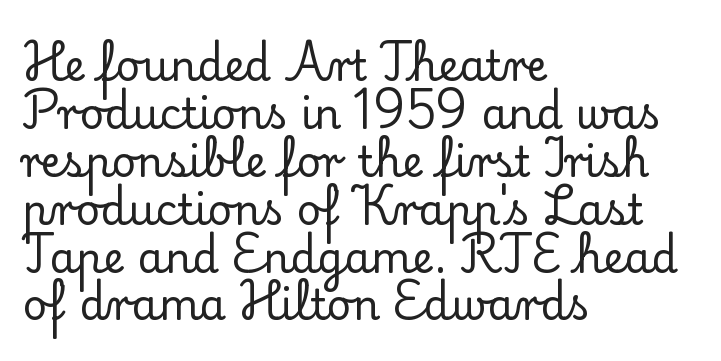
Q: Is the text italic (slanted)? A: No, it is upright.
Q: Is the typeface a serif or a sans-serif typeface? A: Serif.
Q: Is the text underlined? A: No.
Q: How is the paragraph aligned? A: Left-aligned.
Q: Is the spacing between letters normal or unusually wide? A: Normal.
Q: Is the spacing between lines tight, normal or loose? A: Tight.
Q: Width (condensed, normal, or wide)? A: Normal.
Q: Stroke contrast? A: Low.
Q: x-height? A: Small.
Q: Monospaced? A: No.
